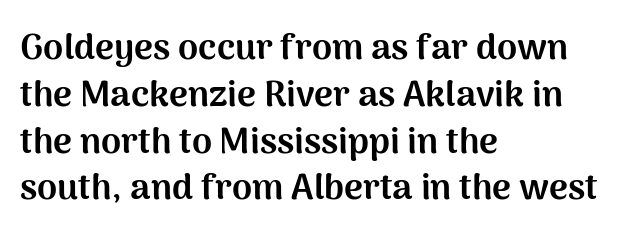
{"serif": "no", "italic": "no", "bold": "yes", "weight": "bold", "width": "normal", "stroke_contrast": "medium", "x_height": "medium", "monospaced": "no", "underline": "no", "align": "left", "line_spacing": "normal", "line_spacing_ratio": 1.3, "letter_spacing": "normal", "letter_spacing_em": 0.0, "glyph_px": 36}
